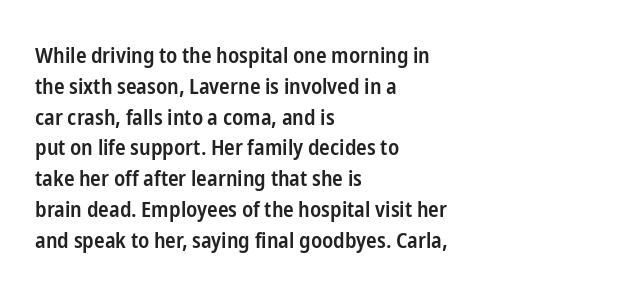
{"italic": "no", "bold": "semi", "underline": "no", "align": "left", "line_spacing": "normal", "line_spacing_ratio": 1.4, "letter_spacing": "normal", "letter_spacing_em": 0.0, "glyph_px": 22}
